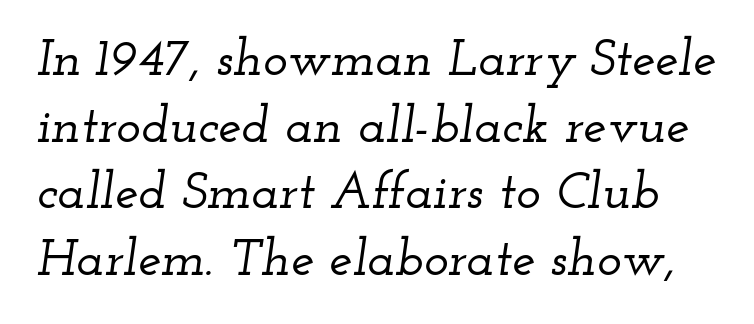
The image shows 52 px wide serif type, italic (leaning right); set normal line spacing (1.28x), normal letter spacing, not underlined; low stroke contrast and a small x-height.
